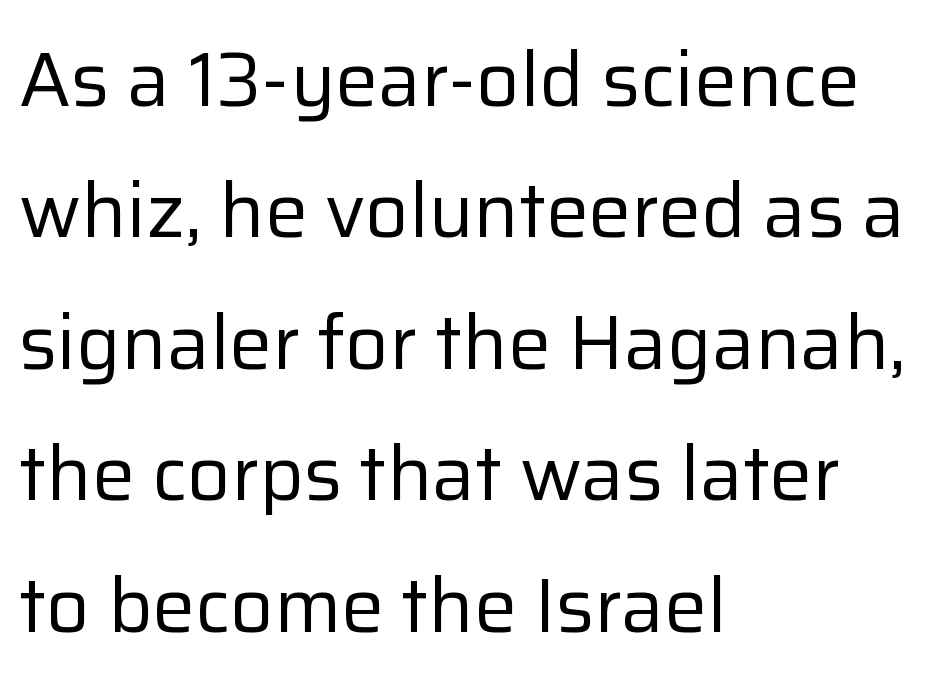
{"serif": "no", "italic": "no", "bold": "no", "weight": "regular", "width": "normal", "stroke_contrast": "low", "x_height": "medium", "monospaced": "no", "underline": "no", "align": "left", "line_spacing_ratio": 1.73, "letter_spacing": "normal", "letter_spacing_em": 0.0, "glyph_px": 76}
